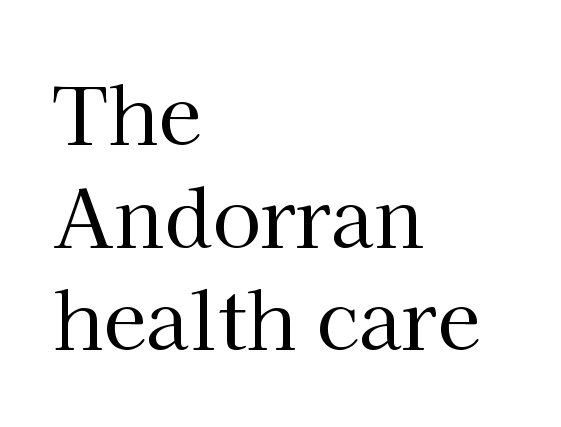
Q: Is the text bold? A: No.
Q: Is the text italic (slanted)? A: No, it is upright.
Q: Is the typeface a serif or a sans-serif typeface? A: Serif.
Q: Is the text underlined? A: No.
Q: How is the paragraph aligned? A: Left-aligned.
Q: Is the spacing between letters normal or unusually wide? A: Normal.
Q: Is the spacing between lines tight, normal or loose? A: Normal.
Q: Width (condensed, normal, or wide)? A: Normal.
Q: Stroke contrast? A: High.
Q: x-height? A: Medium.
Q: Monospaced? A: No.
